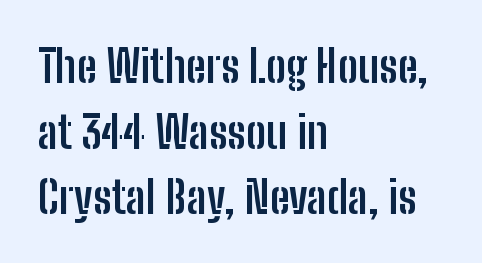
This is sans-serif lettering, the kind often seen on screens and signage. Weight check: bold — yes, fully. Letters rest on an invisible, unmarked baseline. Reading down the block, your eye returns to a fixed left position each line. This sample has the flowing, uneven cadence of proportional lettering. Italic: no, the glyphs are upright roman.
